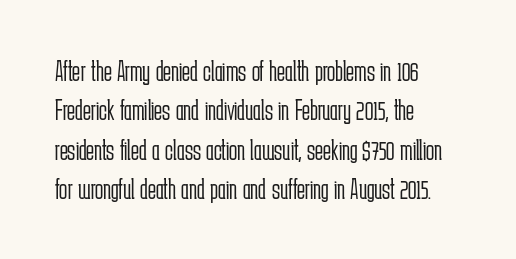
Q: Is the text bold? A: No.
Q: Is the text italic (slanted)? A: No, it is upright.
Q: Is the typeface a serif or a sans-serif typeface? A: Sans-serif.
Q: Is the text underlined? A: No.
Q: How is the paragraph aligned? A: Left-aligned.
Q: Is the spacing between letters normal or unusually wide? A: Normal.
Q: Is the spacing between lines tight, normal or loose? A: Normal.
Q: Width (condensed, normal, or wide)? A: Condensed.
Q: Stroke contrast? A: Low.
Q: x-height? A: Medium.
Q: Monospaced? A: No.
